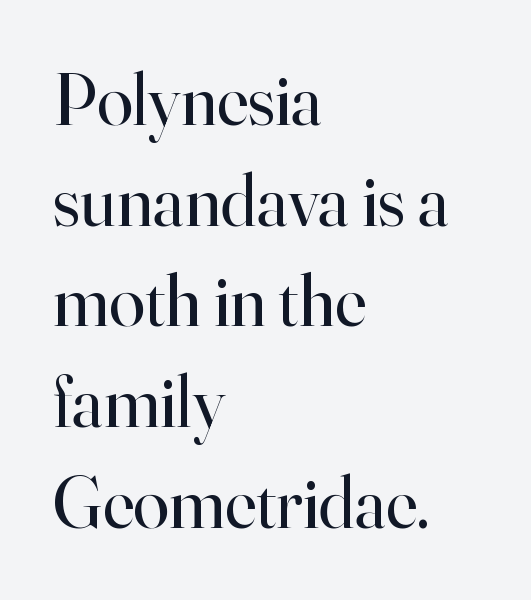
Q: Is the text bold? A: No.
Q: Is the text italic (slanted)? A: No, it is upright.
Q: Is the typeface a serif or a sans-serif typeface? A: Serif.
Q: Is the text underlined? A: No.
Q: How is the paragraph aligned? A: Left-aligned.
Q: Is the spacing between letters normal or unusually wide? A: Normal.
Q: Is the spacing between lines tight, normal or loose? A: Normal.
Q: Width (condensed, normal, or wide)? A: Normal.
Q: Stroke contrast? A: High.
Q: x-height? A: Small.
Q: Monospaced? A: No.
